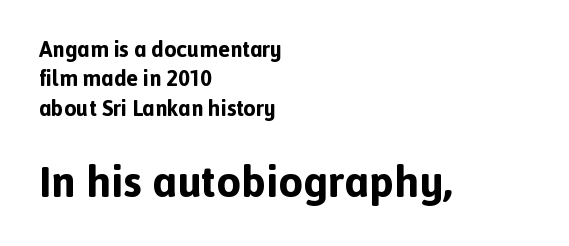
The image shows 44 px bold sans-serif type, upright; set left-aligned, normal line spacing (1.33x), normal letter spacing, not underlined; the second (bottom) block is 2.0x larger; a medium x-height.
